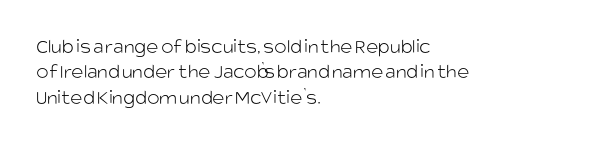
A bare baseline throughout the passage. Line beginnings align vertically; line endings do not. This sample uses plain, unmodified letter spacing. Posture: straight, roman, zero tilt. Is this a heavy cut? Hardly; it is regular or lighter.
